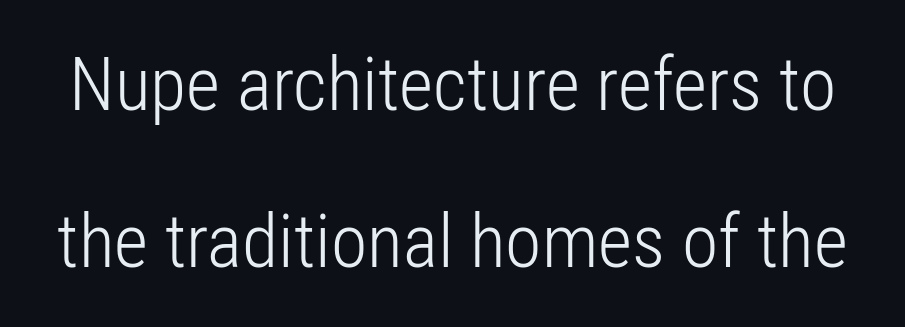
Q: Is the text bold? A: No.
Q: Is the text italic (slanted)? A: No, it is upright.
Q: Is the typeface a serif or a sans-serif typeface? A: Sans-serif.
Q: Is the text underlined? A: No.
Q: Is the spacing between letters normal or unusually wide? A: Normal.
Q: Is the spacing between lines tight, normal or loose? A: Loose.
Q: Width (condensed, normal, or wide)? A: Condensed.
Q: Stroke contrast? A: Low.
Q: x-height? A: Medium.
Q: Monospaced? A: No.
